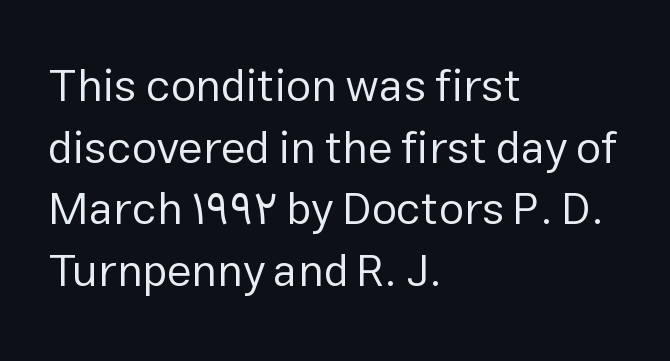
Q: Is the text bold? A: No.
Q: Is the text italic (slanted)? A: No, it is upright.
Q: Is the typeface a serif or a sans-serif typeface? A: Sans-serif.
Q: Is the text underlined? A: No.
Q: How is the paragraph aligned? A: Left-aligned.
Q: Is the spacing between letters normal or unusually wide? A: Normal.
Q: Is the spacing between lines tight, normal or loose? A: Normal.
Q: Width (condensed, normal, or wide)? A: Normal.
Q: Stroke contrast? A: Low.
Q: x-height? A: Medium.
Q: Monospaced? A: No.
